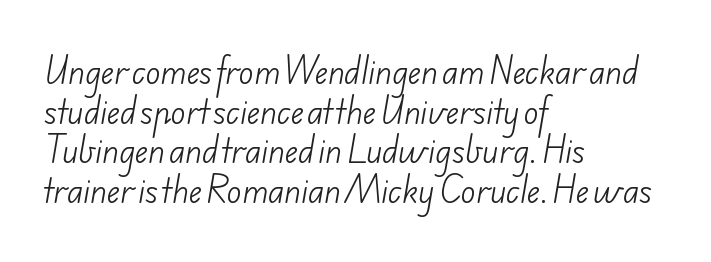
{"serif": "no", "bold": "no", "weight": "light", "width": "normal", "stroke_contrast": "low", "x_height": "small", "monospaced": "no", "underline": "no", "align": "left", "line_spacing": "normal", "line_spacing_ratio": 1.28, "letter_spacing": "normal", "letter_spacing_em": 0.0, "glyph_px": 31}
